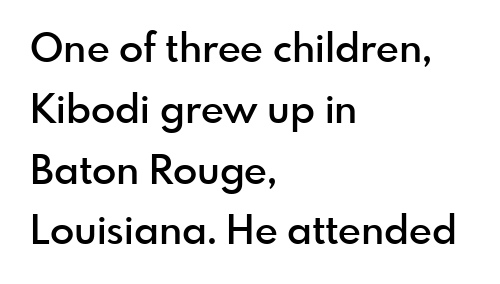
The image shows 40 px semibold sans-serif type, upright; set left-aligned, normal line spacing (1.52x), normal letter spacing, not underlined; a small x-height.
